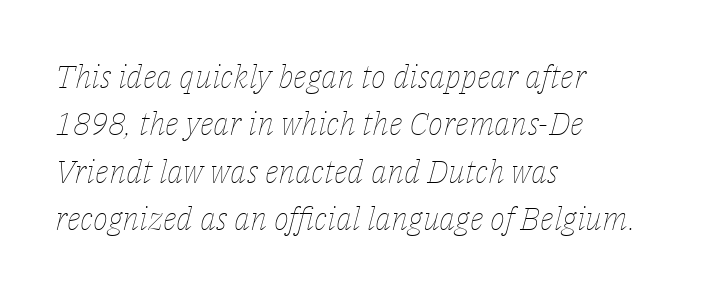
{"italic": "yes", "lean": "right", "slant_degrees": 14, "bold": "no", "weight": "thin", "width": "normal", "stroke_contrast": "low", "x_height": "medium", "monospaced": "no", "underline": "no", "align": "left", "line_spacing": "normal", "line_spacing_ratio": 1.48, "letter_spacing": "normal", "letter_spacing_em": 0.0, "glyph_px": 32}
